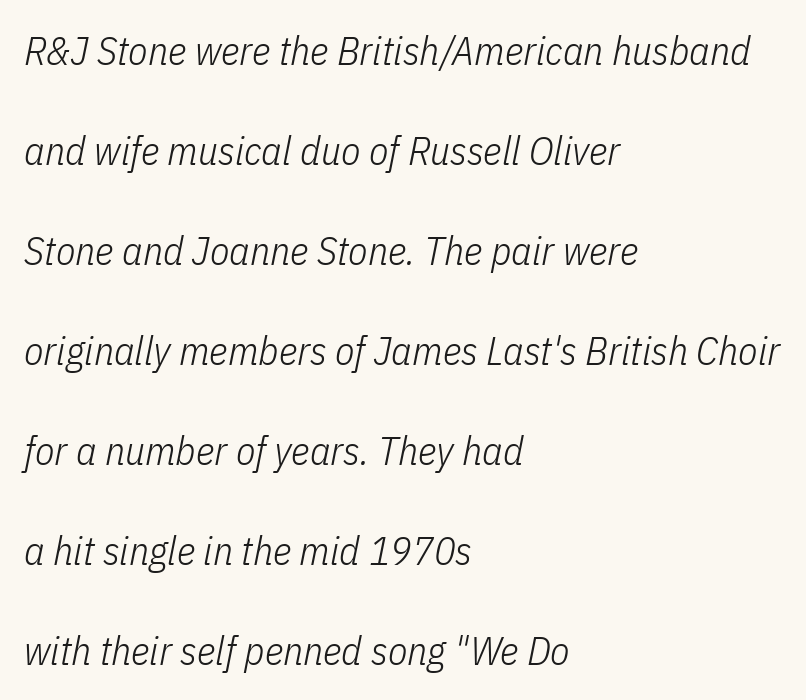
The passage shown is typed in a proportional face where columns would drift. Tracking value appears to be zero — textbook default spacing. The font is comparable to plain body text, perhaps lighter. Characters are canted at an angle relative to the baseline's perpendicular. Line beginnings align vertically; line endings do not.
